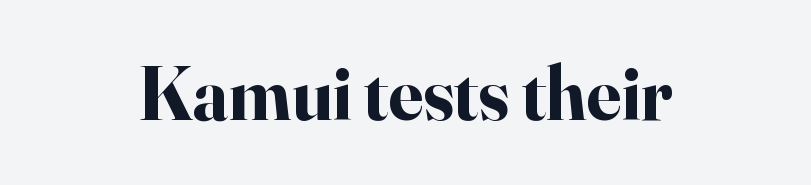
The image shows 76 px bold serif type, upright; set centered, normal letter spacing, not underlined; high stroke contrast and a small x-height.
